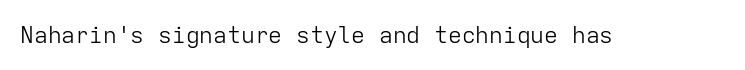
The type is set solid horizontally, with unmodified tracking. Words float on clear page, feet unadorned. A quiet, ordinary-to-light weight characterises the typeface. The type sits square on the baseline with zero lean.
